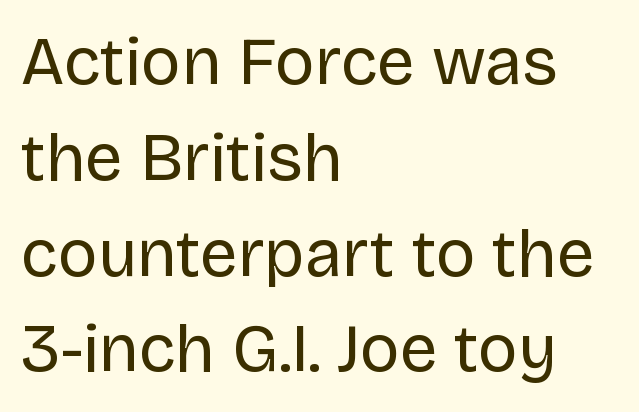
Spacing between characters is what you'd get straight out of the box. All the whitespace from short lines collects on the right. I'd call this a sans setting — the letters go barefoot. Each new line begins a customary step beneath the previous one. Underlining? Definitely not there. Ink coverage per letter is moderate at most.
